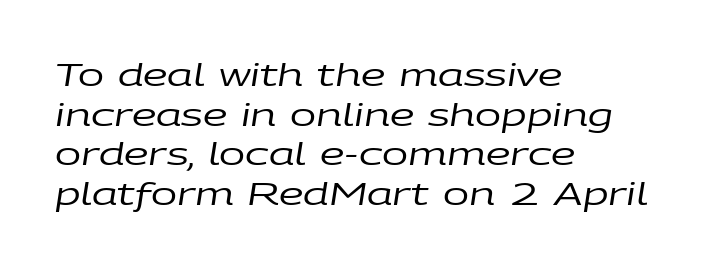
The image shows 31 px regular-weight, wide type, italic (leaning right); set left-aligned, normal line spacing (1.28x), normal letter spacing, not underlined; low stroke contrast and a large x-height.
